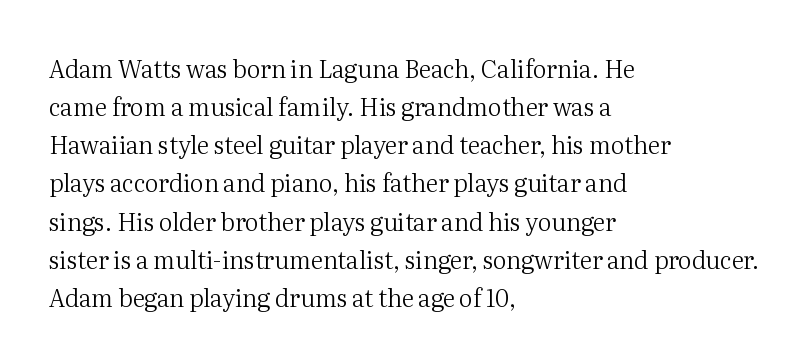
The image shows 24 px text type, upright; set left-aligned, normal line spacing (1.59x), normal letter spacing, not underlined.
